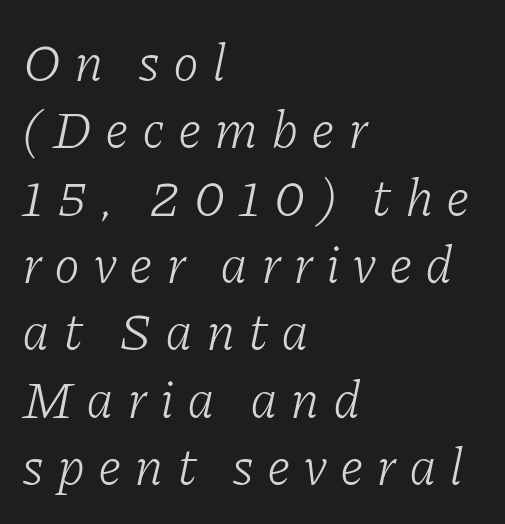
Character widths vary here, with narrow letters taking less room than wide ones. One glance says typical: line gaps are just what's usual. Letters have the restrained weight of plain body copy at most. Observe the lean: these are italic letterforms.
